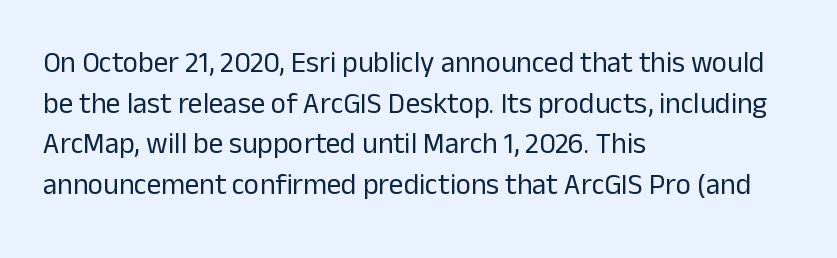
{"serif": "no", "italic": "no", "bold": "no", "weight": "regular", "width": "normal", "stroke_contrast": "low", "x_height": "medium", "monospaced": "no", "underline": "no", "align": "left", "line_spacing": "normal", "line_spacing_ratio": 1.4, "letter_spacing": "normal", "letter_spacing_em": 0.0, "glyph_px": 29}
